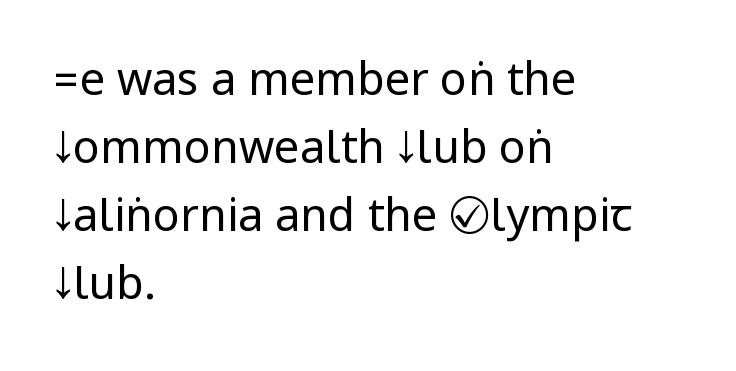
The image shows 45 px regular-weight, condensed sans-serif type, upright; set left-aligned, normal line spacing (1.51x), normal letter spacing, not underlined; low stroke contrast.
